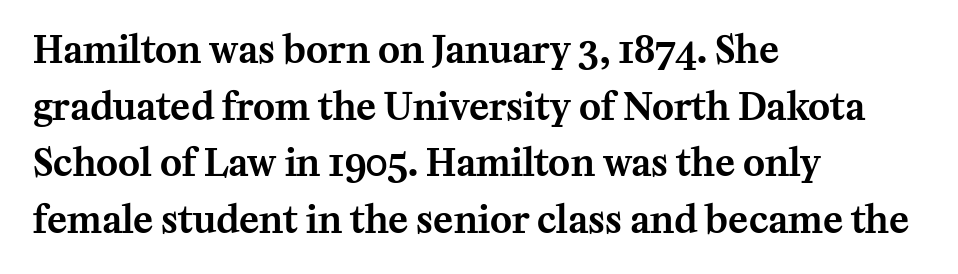
Q: Is the text italic (slanted)? A: No, it is upright.
Q: Is the typeface a serif or a sans-serif typeface? A: Serif.
Q: Is the text underlined? A: No.
Q: How is the paragraph aligned? A: Left-aligned.
Q: Is the spacing between letters normal or unusually wide? A: Normal.
Q: Is the spacing between lines tight, normal or loose? A: Normal.
Q: Width (condensed, normal, or wide)? A: Normal.
Q: Stroke contrast? A: Medium.
Q: x-height? A: Medium.
Q: Monospaced? A: No.
